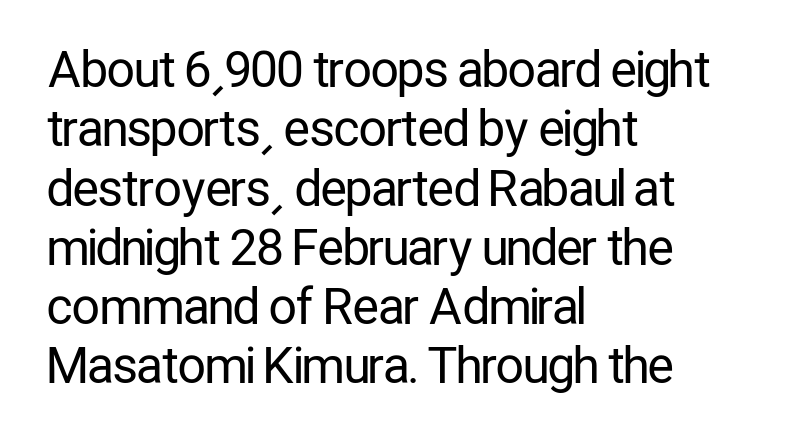
{"serif": "no", "italic": "no", "bold": "no", "weight": "regular", "width": "condensed", "stroke_contrast": "low", "x_height": "medium", "monospaced": "no", "underline": "no", "align": "left", "line_spacing_ratio": 1.21, "letter_spacing": "normal", "letter_spacing_em": 0.0, "glyph_px": 49}
